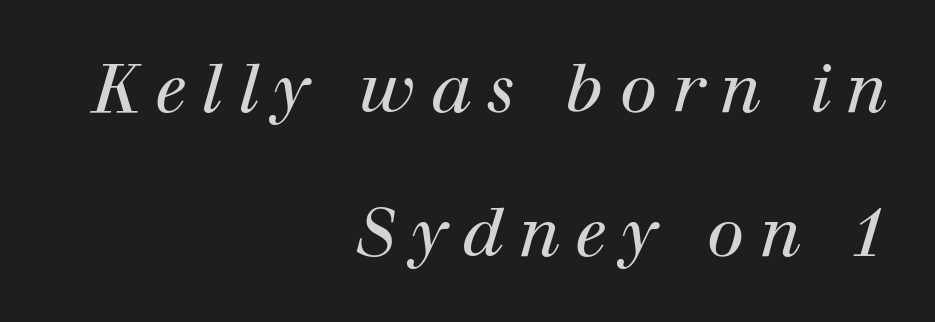
{"serif": "yes", "italic": "yes", "lean": "right", "slant_degrees": 12, "bold": "no", "weight": "regular", "width": "normal", "stroke_contrast": "high", "x_height": "medium", "monospaced": "no", "underline": "no", "align": "right", "line_spacing": "loose", "line_spacing_ratio": 2.12, "letter_spacing": "wide", "letter_spacing_em": 0.22, "glyph_px": 68}
